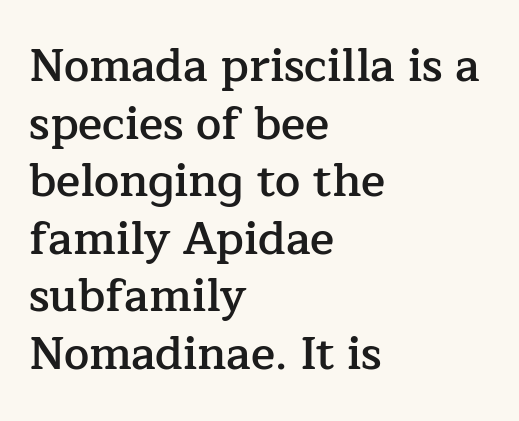
Just letters on the line, the space beneath them empty. Is this a sans? No — the strokes have serifs. Line starts are locked; line ends wander. Moderately thickened strokes mark this as semibold type.
